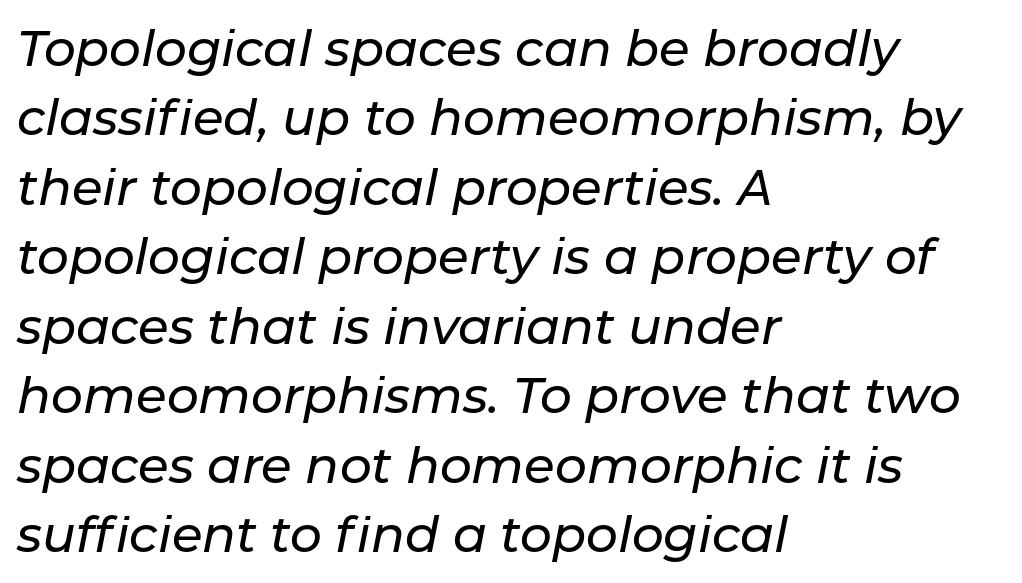
The image shows 50 px text type, italic (leaning right); set left-aligned, normal line spacing (1.39x), normal letter spacing, not underlined; low stroke contrast and a medium x-height.
